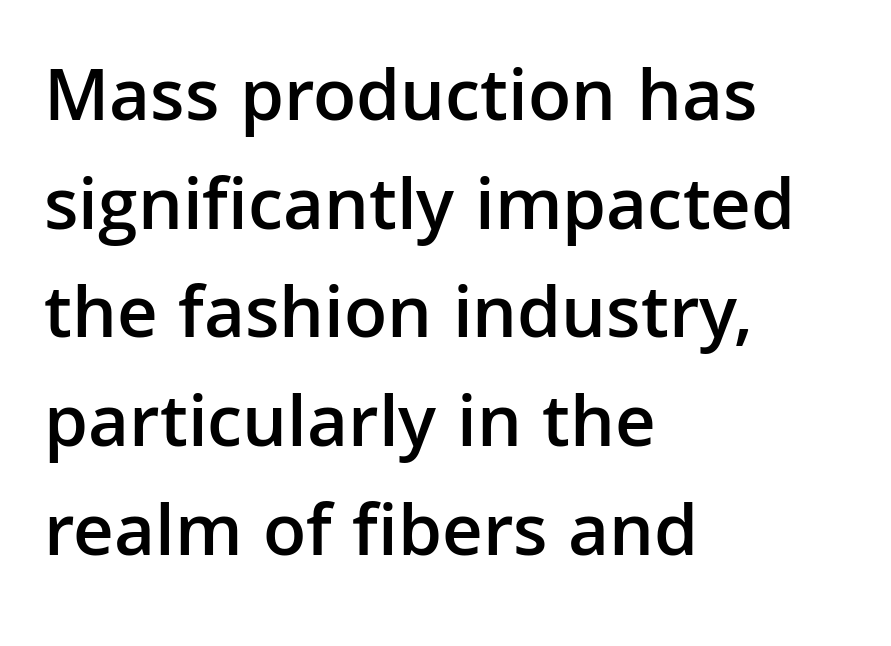
Q: Is the text bold? A: Semi-bold.
Q: Is the text italic (slanted)? A: No, it is upright.
Q: Is the typeface a serif or a sans-serif typeface? A: Sans-serif.
Q: Is the text underlined? A: No.
Q: How is the paragraph aligned? A: Left-aligned.
Q: Is the spacing between letters normal or unusually wide? A: Normal.
Q: Is the spacing between lines tight, normal or loose? A: Normal.
Q: Width (condensed, normal, or wide)? A: Normal.
Q: Stroke contrast? A: Low.
Q: x-height? A: Medium.
Q: Monospaced? A: No.
